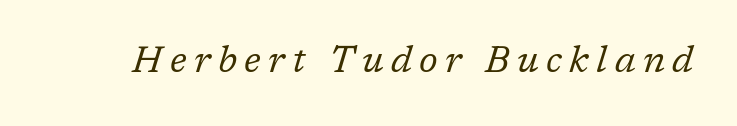
Q: Is the text bold? A: No.
Q: Is the text italic (slanted)? A: Yes, it leans right by about 17 degrees.
Q: Is the typeface a serif or a sans-serif typeface? A: Serif.
Q: Is the text underlined? A: No.
Q: Is the spacing between letters normal or unusually wide? A: Unusually wide.
Q: Width (condensed, normal, or wide)? A: Normal.
Q: Stroke contrast? A: Low.
Q: x-height? A: Medium.
Q: Monospaced? A: No.
